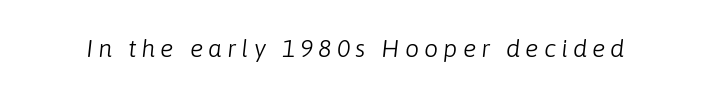
{"italic": "yes", "lean": "right", "slant_degrees": 6, "bold": "no", "underline": "no", "letter_spacing": "wide", "letter_spacing_em": 0.2, "glyph_px": 25}
